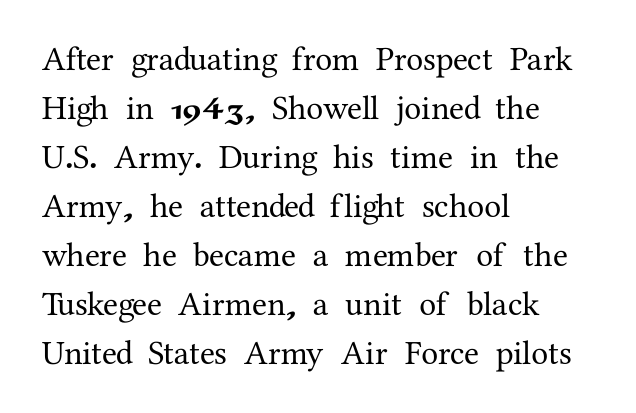
Type without underlining. Upright lettering throughout. The block of text has a typical density, with ordinary space between rows. Reading down the block, your eye returns to a fixed left position each line. These lines are rendered in a variable-pitch font.
